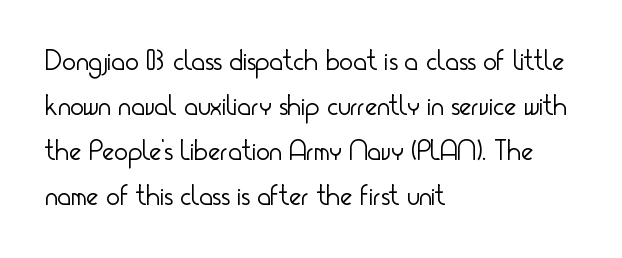
Look at the tracking — it's just the regular setting, nothing added. One-word summary of the alignment: left. Decoration check: the copy has no underline. The letters advance in unequal steps, a hallmark of proportional type. A normal amount of white space separates one row of letters from the next. The cut favours lightness, reaching ordinary text weight at its darkest.
